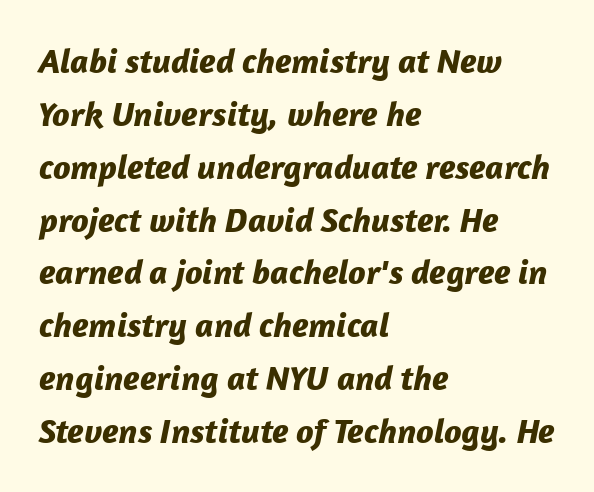
Does the leading feel generous? No, just average. Tracking here is standard; glyphs follow each other at the usual distance. This is heavy type, rendered in bold. Beneath every word, the page is bare. Line beginnings align vertically; line endings do not.
